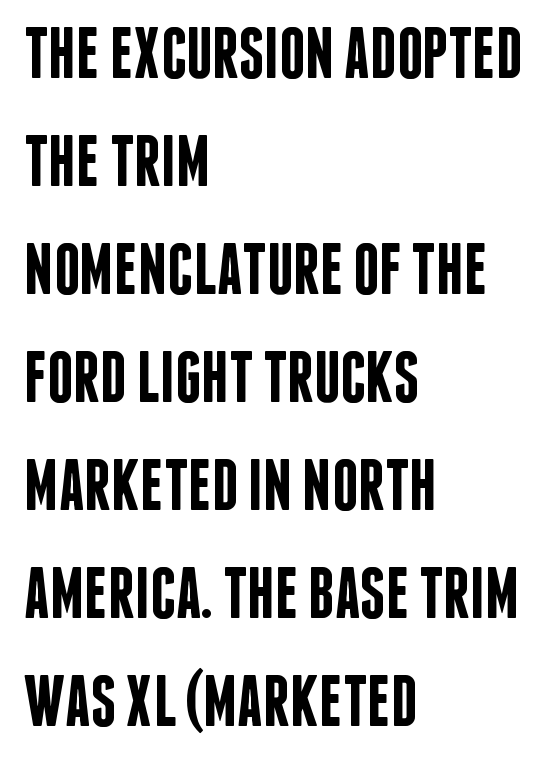
Q: Is the text bold? A: Semi-bold.
Q: Is the text italic (slanted)? A: No, it is upright.
Q: Is the typeface a serif or a sans-serif typeface? A: Sans-serif.
Q: Is the text underlined? A: No.
Q: How is the paragraph aligned? A: Left-aligned.
Q: Is the spacing between letters normal or unusually wide? A: Normal.
Q: Is the spacing between lines tight, normal or loose? A: Normal.
Q: Width (condensed, normal, or wide)? A: Condensed.
Q: Stroke contrast? A: Low.
Q: x-height? A: Large.
Q: Monospaced? A: No.
